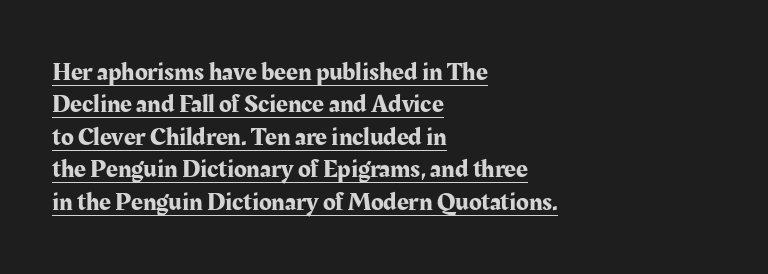
Has an underline been added? It has. Tracking value appears to be zero — textbook default spacing. Quick note: interline space is typical. The lines in this sample share a left origin and differ only in where they stop.
